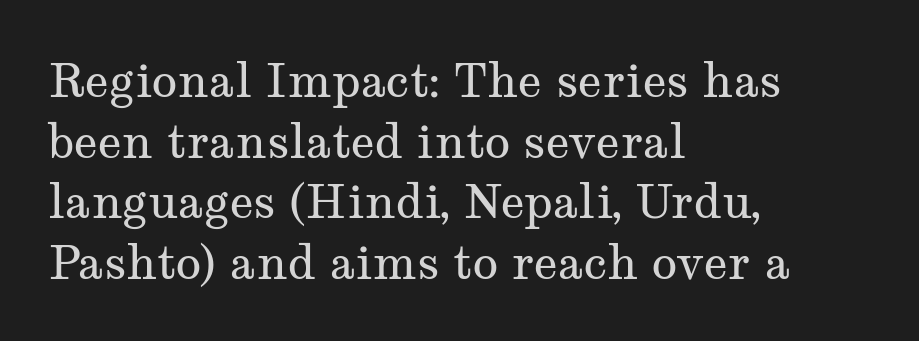
Q: Is the text bold? A: No.
Q: Is the text italic (slanted)? A: No, it is upright.
Q: Is the typeface a serif or a sans-serif typeface? A: Serif.
Q: Is the text underlined? A: No.
Q: How is the paragraph aligned? A: Left-aligned.
Q: Is the spacing between letters normal or unusually wide? A: Normal.
Q: Is the spacing between lines tight, normal or loose? A: Normal.
Q: Width (condensed, normal, or wide)? A: Wide.
Q: Stroke contrast? A: Medium.
Q: x-height? A: Medium.
Q: Monospaced? A: No.
